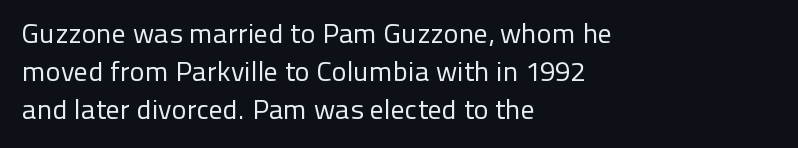
{"serif": "no", "italic": "no", "bold": "no", "weight": "regular", "width": "normal", "stroke_contrast": "low", "x_height": "medium", "monospaced": "no", "underline": "no", "align": "left", "line_spacing": "normal", "line_spacing_ratio": 1.35, "letter_spacing": "normal", "letter_spacing_em": 0.0, "glyph_px": 28}
